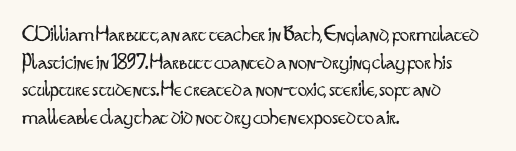
Q: Is the text bold? A: No.
Q: Is the text italic (slanted)? A: No, it is upright.
Q: Is the text underlined? A: No.
Q: How is the paragraph aligned? A: Left-aligned.
Q: Is the spacing between letters normal or unusually wide? A: Normal.
